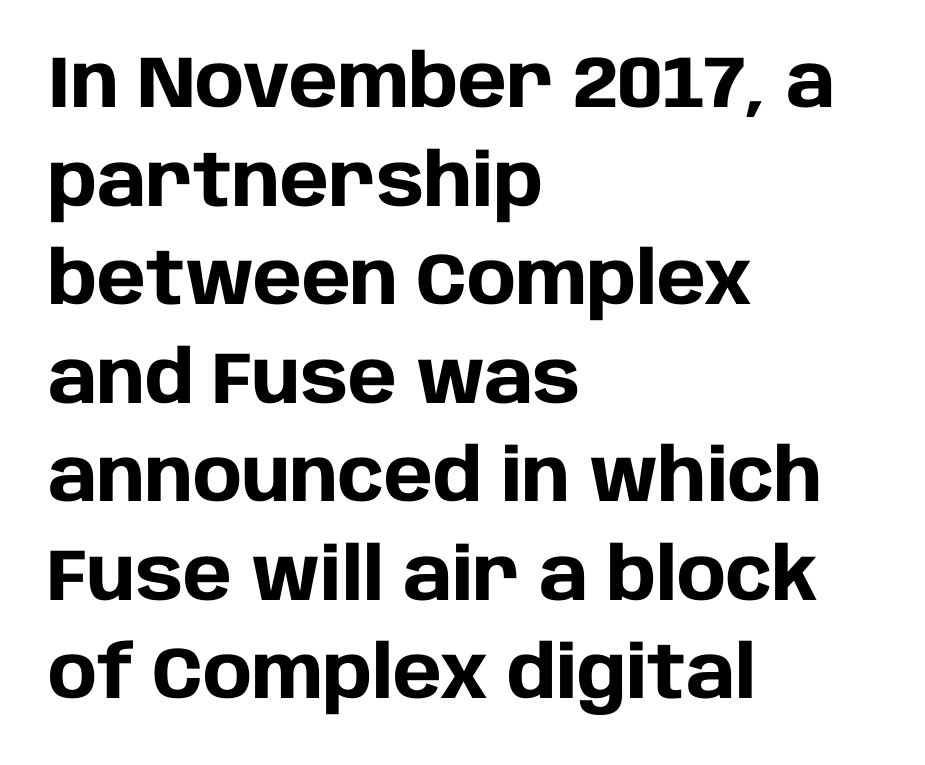
The image shows 73 px heavy sans-serif type, upright; set left-aligned, normal line spacing (1.35x), normal letter spacing, not underlined; low stroke contrast and a large x-height.
